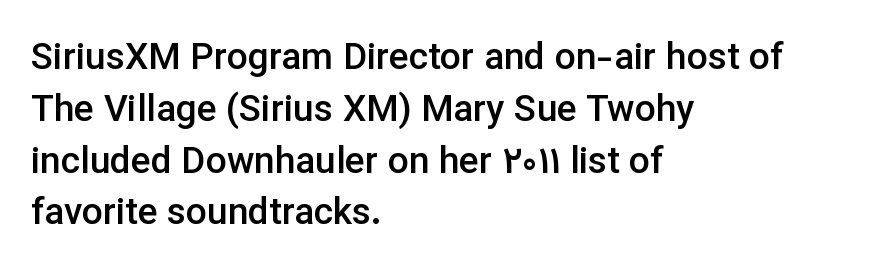
The image shows 37 px semibold sans-serif type, upright; set left-aligned, normal line spacing (1.4x), normal letter spacing, not underlined; low stroke contrast and a medium x-height.
